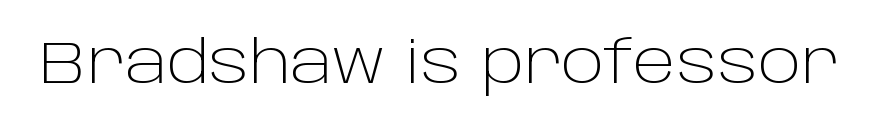
The image shows 58 px light sans-serif type, upright; set normal letter spacing, not underlined; low stroke contrast and a large x-height.
